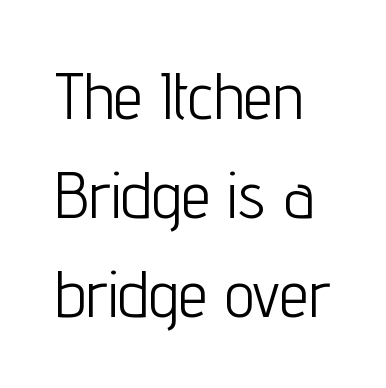
Q: Is the text bold? A: No.
Q: Is the text italic (slanted)? A: No, it is upright.
Q: Is the typeface a serif or a sans-serif typeface? A: Sans-serif.
Q: Is the text underlined? A: No.
Q: How is the paragraph aligned? A: Left-aligned.
Q: Is the spacing between letters normal or unusually wide? A: Normal.
Q: Is the spacing between lines tight, normal or loose? A: Normal.
Q: Width (condensed, normal, or wide)? A: Condensed.
Q: Stroke contrast? A: Low.
Q: x-height? A: Medium.
Q: Monospaced? A: No.
